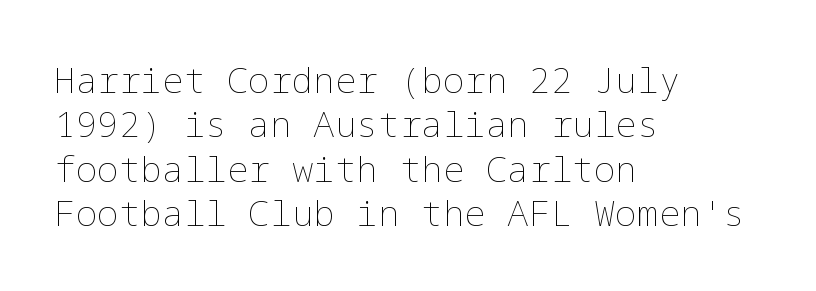
The image shows 36 px thin type, upright; set left-aligned, line spacing 1.23x, normal letter spacing, not underlined; low stroke contrast and a medium x-height.
